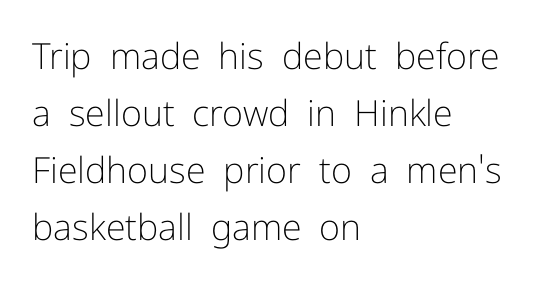
{"serif": "no", "italic": "no", "bold": "no", "weight": "light", "width": "normal", "stroke_contrast": "low", "x_height": "medium", "monospaced": "no", "underline": "no", "align": "left", "line_spacing": "normal", "line_spacing_ratio": 1.58, "letter_spacing": "normal", "letter_spacing_em": 0.0, "glyph_px": 36}
